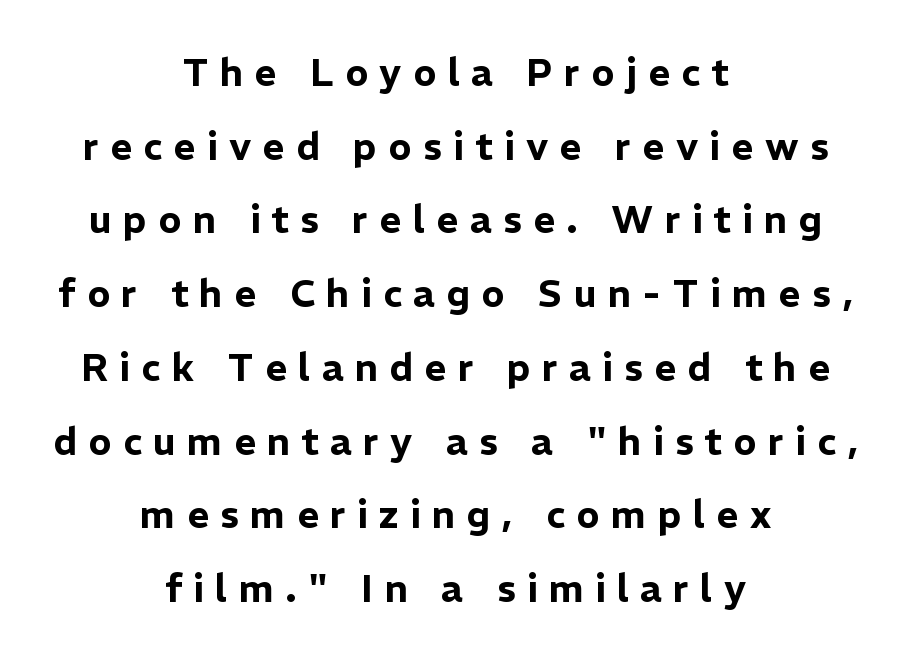
To sum up the face: it is a sans, with no serifs. Casual observation: everything's sitting right in the middle. Someone cranked the tracking dial way up on this one. Horizontal bands of white between lines are thick stripes. Note the varied advance widths — an 'i' is clearly narrower than an 'm'. The baseline area is clear.
